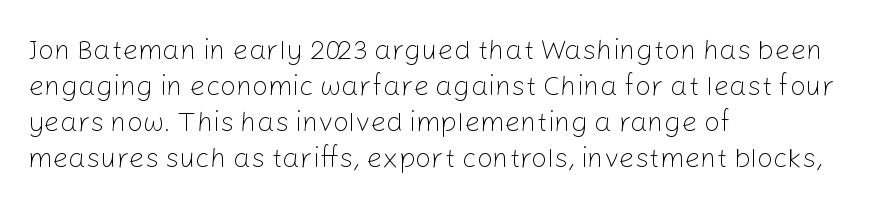
{"serif": "no", "italic": "no", "bold": "no", "weight": "light", "width": "normal", "stroke_contrast": "low", "x_height": "medium", "monospaced": "no", "underline": "no", "align": "left", "line_spacing": "normal", "line_spacing_ratio": 1.28, "letter_spacing": "normal", "letter_spacing_em": 0.0, "glyph_px": 28}
